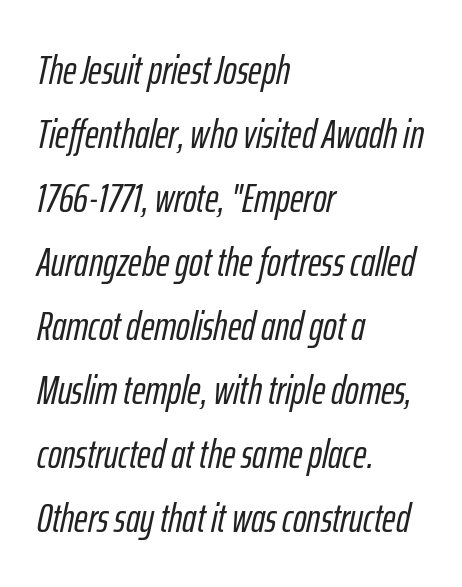
Q: Is the text italic (slanted)? A: Yes, it leans right by about 12 degrees.
Q: Is the text underlined? A: No.
Q: How is the paragraph aligned? A: Left-aligned.
Q: Is the spacing between letters normal or unusually wide? A: Normal.
Q: Is the spacing between lines tight, normal or loose? A: Normal.
Q: Width (condensed, normal, or wide)? A: Condensed.
Q: Stroke contrast? A: Low.
Q: x-height? A: Medium.
Q: Monospaced? A: No.
